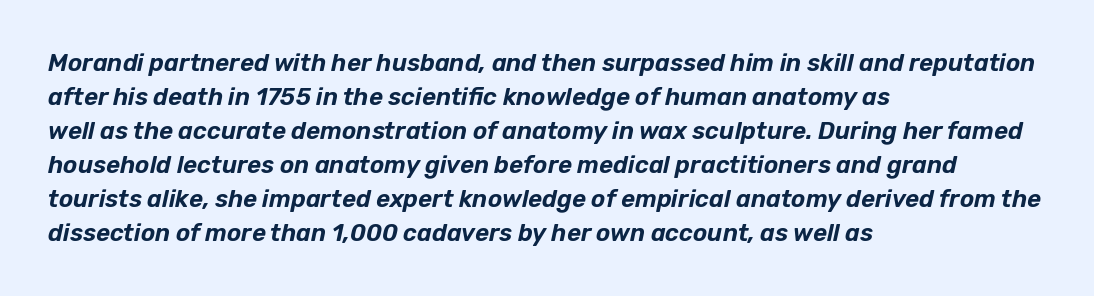
Q: Is the text italic (slanted)? A: Yes, it leans right by about 12 degrees.
Q: Is the text underlined? A: No.
Q: How is the paragraph aligned? A: Left-aligned.
Q: Is the spacing between letters normal or unusually wide? A: Normal.
Q: Is the spacing between lines tight, normal or loose? A: Normal.
